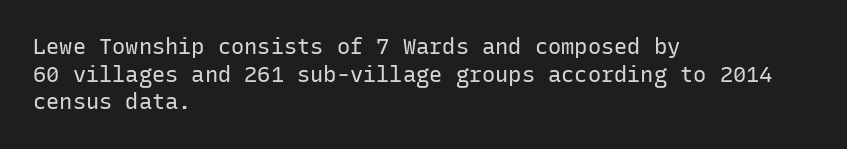
The image shows 22 px text type, upright; set left-aligned, normal line spacing (1.26x), normal letter spacing, not underlined.
